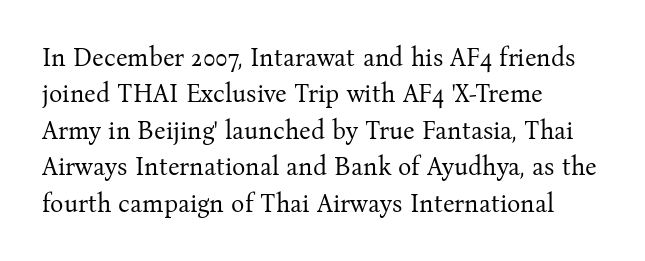
Q: Is the text bold? A: No.
Q: Is the text italic (slanted)? A: No, it is upright.
Q: Is the text underlined? A: No.
Q: How is the paragraph aligned? A: Left-aligned.
Q: Is the spacing between letters normal or unusually wide? A: Normal.
Q: Is the spacing between lines tight, normal or loose? A: Normal.
